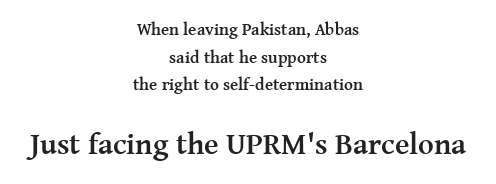
Q: Is the text bold? A: Yes.
Q: Is the text italic (slanted)? A: No, it is upright.
Q: Is the typeface a serif or a sans-serif typeface? A: Serif.
Q: Is the text underlined? A: No.
Q: How is the paragraph aligned? A: Centered.
Q: Is the spacing between letters normal or unusually wide? A: Normal.
Q: Is the spacing between lines tight, normal or loose? A: Normal.
Q: Which block of text is set in a larger size, the first (top) or the second (bottom)? A: The second (bottom) one.
Q: Width (condensed, normal, or wide)? A: Normal.
Q: Stroke contrast? A: Medium.
Q: x-height? A: Medium.
Q: Monospaced? A: No.
